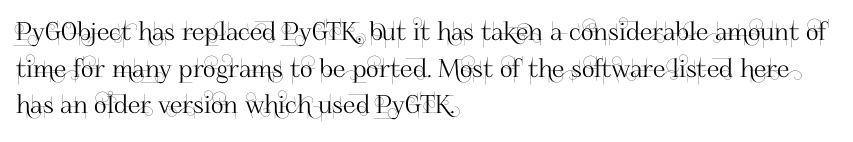
{"italic": "no", "underline": "no", "align": "left", "line_spacing": "normal", "line_spacing_ratio": 1.47, "letter_spacing": "normal", "letter_spacing_em": 0.0, "glyph_px": 25}
